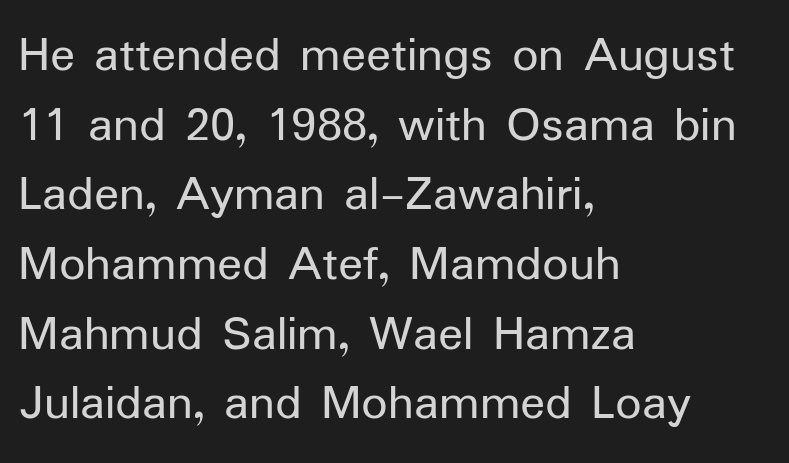
The image shows 52 px regular-weight sans-serif type, upright; set left-aligned, normal line spacing (1.34x), normal letter spacing, not underlined; low stroke contrast and a medium x-height.
